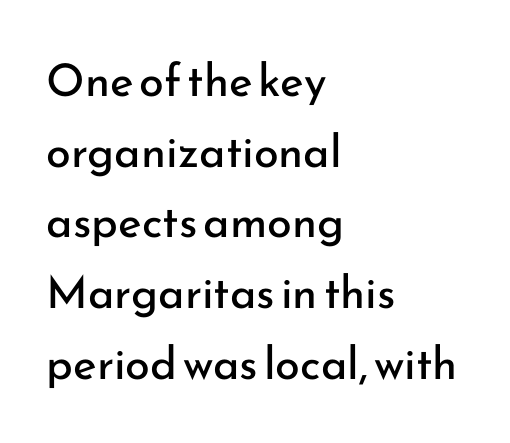
The image shows 45 px regular-weight sans-serif type, upright; set left-aligned, normal line spacing (1.57x), normal letter spacing, not underlined; low stroke contrast and a small x-height.
